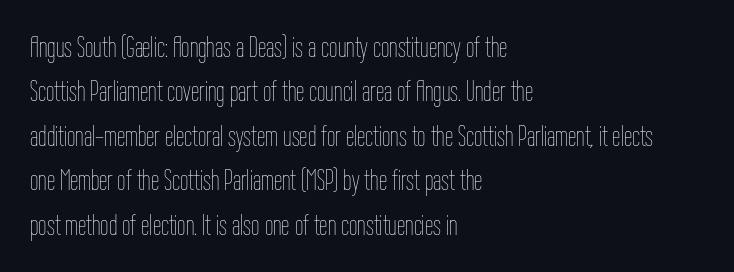
{"italic": "no", "bold": "no", "weight": "thin", "width": "condensed", "stroke_contrast": "low", "x_height": "medium", "monospaced": "no", "underline": "no", "align": "left", "line_spacing": "normal", "line_spacing_ratio": 1.48, "letter_spacing": "normal", "letter_spacing_em": 0.0, "glyph_px": 30}
